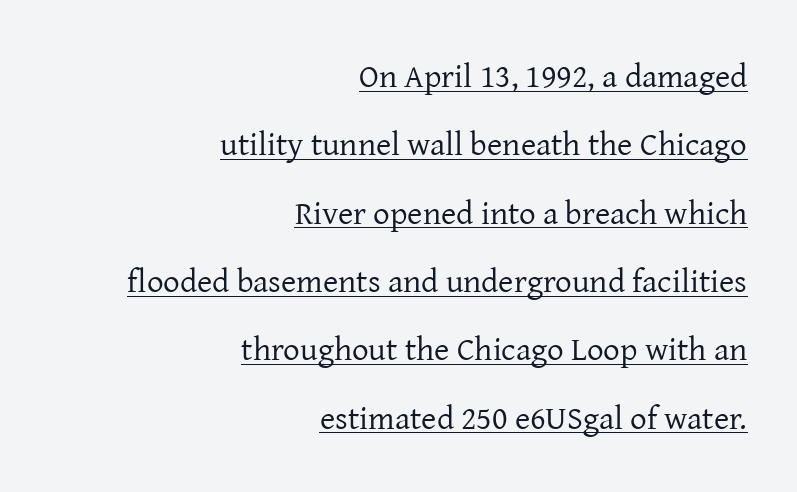
Emphasis is given by a line drawn under the lettering. The line-height multiplier appears high, well above default. Type style note: has serifs. Think standard paragraph weight, or any step lighter than that.
